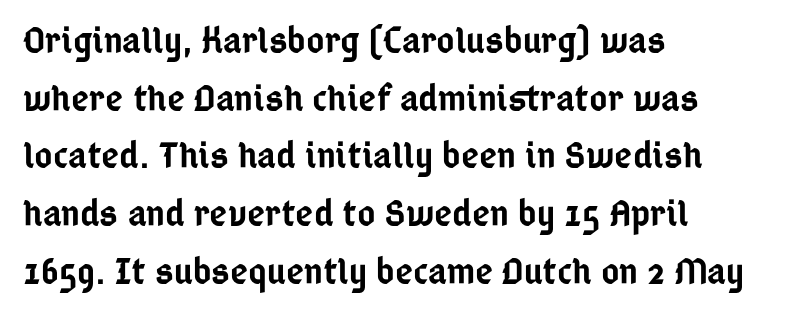
A typesetter would call this proportional, since set widths differ per character. The foot of each line stays bare and open. Characters follow at the spacing the type designer built in. When letters stand straight like this, we call the style roman or upright. A classic flush-left, rag-right setting is used for this passage.
